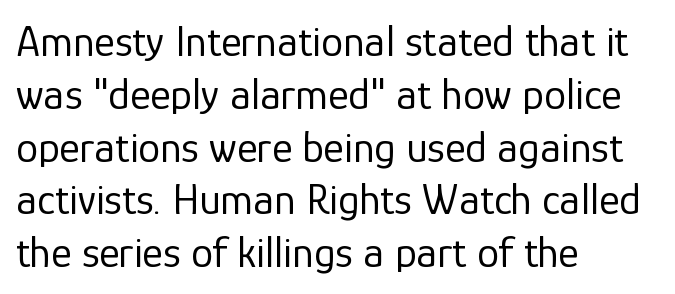
The image shows 44 px regular-weight sans-serif type, upright; set left-aligned, line spacing 1.2x, normal letter spacing, not underlined; low stroke contrast and a medium x-height.
